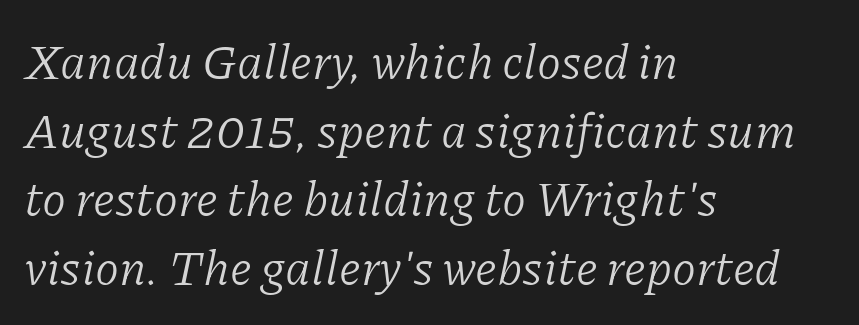
Q: Is the text bold? A: No.
Q: Is the text italic (slanted)? A: Yes, it leans right by about 11 degrees.
Q: Is the typeface a serif or a sans-serif typeface? A: Serif.
Q: Is the text underlined? A: No.
Q: How is the paragraph aligned? A: Left-aligned.
Q: Is the spacing between letters normal or unusually wide? A: Normal.
Q: Is the spacing between lines tight, normal or loose? A: Normal.
Q: Width (condensed, normal, or wide)? A: Normal.
Q: Stroke contrast? A: Low.
Q: x-height? A: Medium.
Q: Monospaced? A: No.
